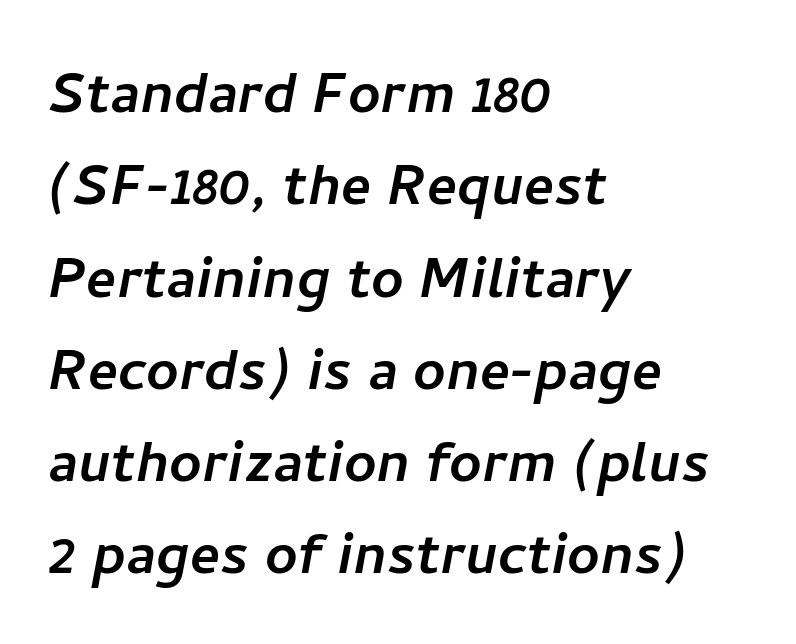
{"serif": "no", "width": "normal", "stroke_contrast": "low", "x_height": "medium", "monospaced": "no", "underline": "no", "align": "left", "line_spacing": "normal", "line_spacing_ratio": 1.3, "letter_spacing": "normal", "letter_spacing_em": 0.0, "glyph_px": 71}
